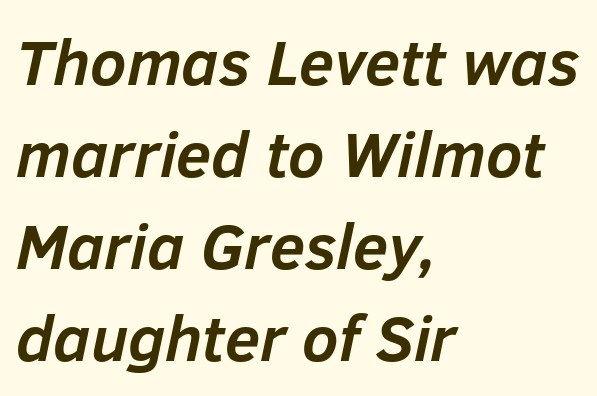
{"italic": "yes", "lean": "right", "slant_degrees": 12, "bold": "yes", "weight": "semibold", "width": "normal", "stroke_contrast": "low", "x_height": "medium", "monospaced": "no", "underline": "no", "align": "left", "line_spacing": "normal", "line_spacing_ratio": 1.44, "letter_spacing": "normal", "letter_spacing_em": 0.0, "glyph_px": 64}
